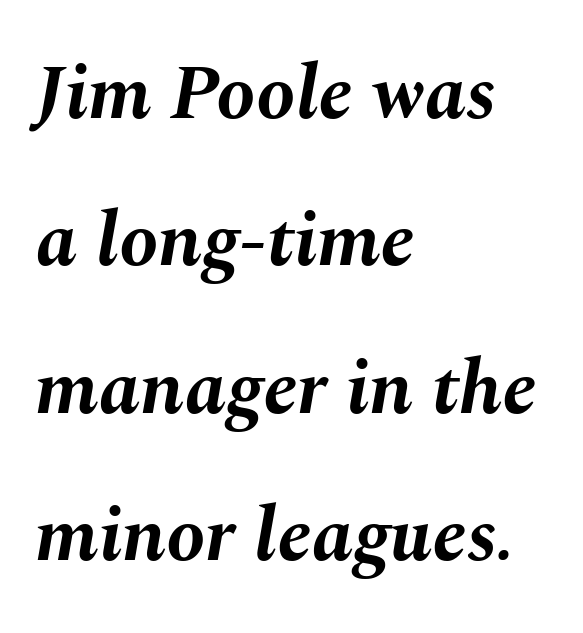
Q: Is the text bold? A: Yes.
Q: Is the text italic (slanted)? A: Yes, it leans right by about 10 degrees.
Q: Is the text underlined? A: No.
Q: How is the paragraph aligned? A: Left-aligned.
Q: Is the spacing between letters normal or unusually wide? A: Normal.
Q: Width (condensed, normal, or wide)? A: Normal.
Q: Stroke contrast? A: Medium.
Q: x-height? A: Medium.
Q: Monospaced? A: No.
